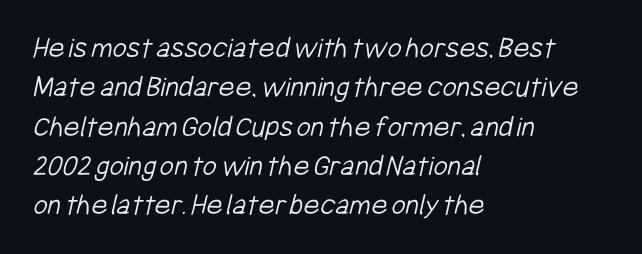
{"serif": "no", "bold": "no", "weight": "light", "width": "condensed", "stroke_contrast": "low", "x_height": "medium", "monospaced": "no", "underline": "no", "align": "left", "line_spacing": "normal", "line_spacing_ratio": 1.27, "letter_spacing": "normal", "letter_spacing_em": 0.0, "glyph_px": 31}
